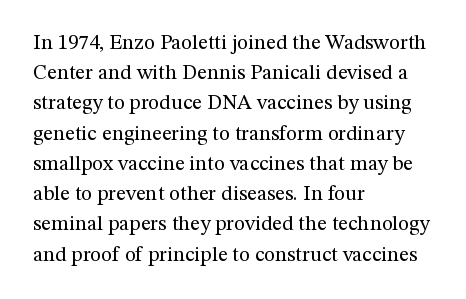
Regarding leading, the lines here are spaced in the standard way. Underline: absent. A classic flush-left, rag-right setting is used for this passage. Every character sits straight up, as roman type does.
